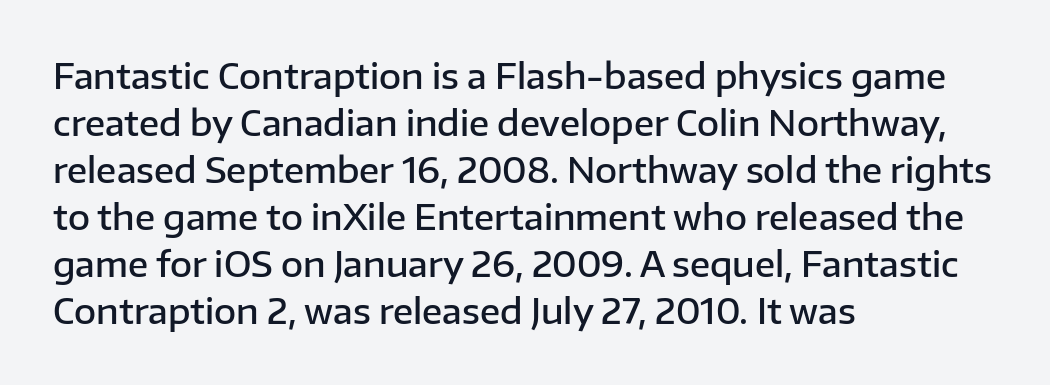
Q: Is the text bold? A: Semi-bold.
Q: Is the text italic (slanted)? A: No, it is upright.
Q: Is the typeface a serif or a sans-serif typeface? A: Sans-serif.
Q: Is the text underlined? A: No.
Q: How is the paragraph aligned? A: Left-aligned.
Q: Is the spacing between letters normal or unusually wide? A: Normal.
Q: Is the spacing between lines tight, normal or loose? A: Normal.
Q: Width (condensed, normal, or wide)? A: Normal.
Q: Stroke contrast? A: Low.
Q: x-height? A: Medium.
Q: Monospaced? A: No.
